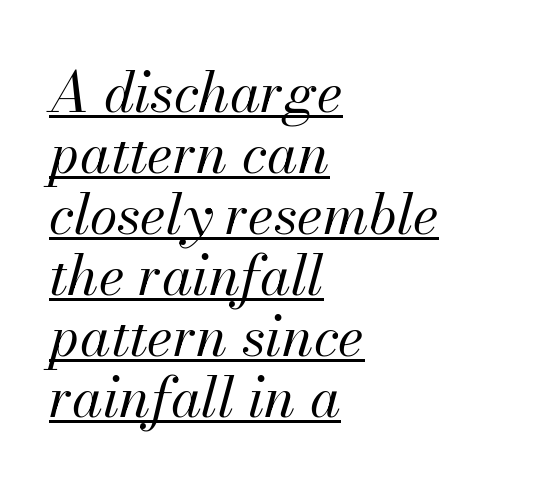
The image shows 56 px regular-weight type, italic (leaning right); set left-aligned, tight line spacing (1.09x), normal letter spacing, underlined; medium stroke contrast and a small x-height.
